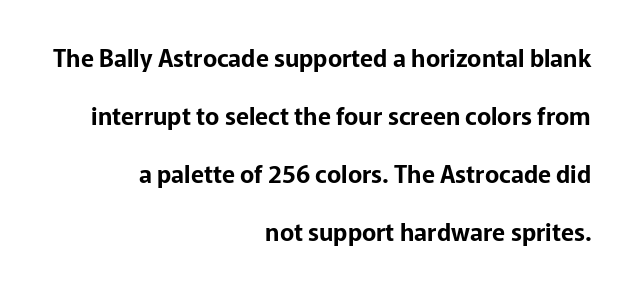
Q: Is the text italic (slanted)? A: No, it is upright.
Q: Is the text underlined? A: No.
Q: How is the paragraph aligned? A: Right-aligned.
Q: Is the spacing between letters normal or unusually wide? A: Normal.
Q: Is the spacing between lines tight, normal or loose? A: Loose.
